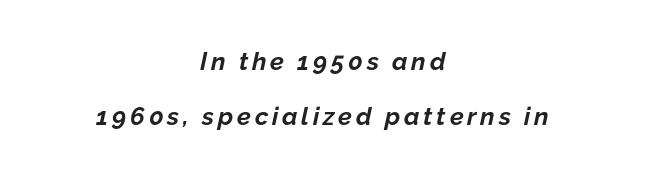
Plenty of ink on the page — the face is bold. The typography opts for an oblique posture over an upright one. Does the leading feel generous? Absolutely, it's lavish. The words here are not underlined. Layout note: lines centered.
